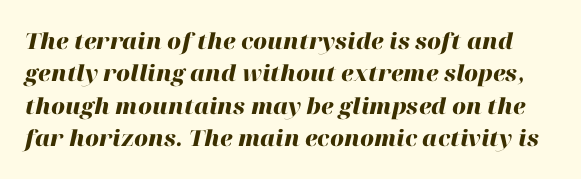
The image shows 22 px bold type, italic (leaning right); set normal line spacing (1.47x), normal letter spacing, not underlined.
